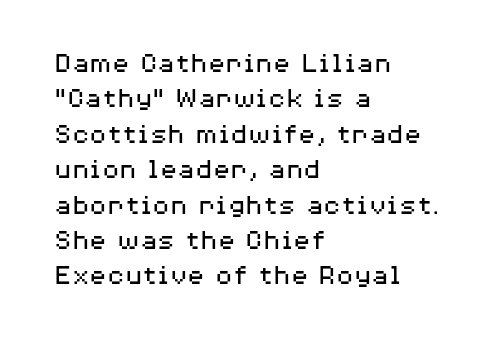
{"serif": "no", "italic": "no", "bold": "no", "weight": "regular", "width": "wide", "stroke_contrast": "medium", "x_height": "medium", "monospaced": "no", "underline": "no", "align": "left", "line_spacing_ratio": 1.22, "letter_spacing": "normal", "letter_spacing_em": 0.0, "glyph_px": 29}
